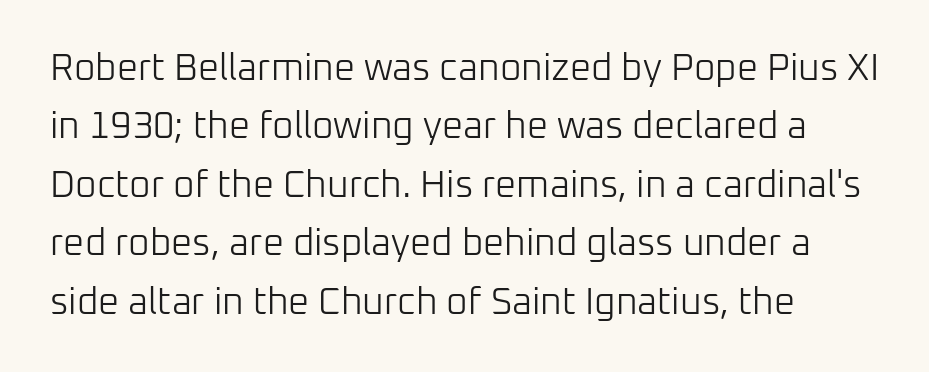
{"serif": "no", "italic": "no", "bold": "no", "weight": "light", "width": "normal", "stroke_contrast": "low", "x_height": "medium", "monospaced": "no", "underline": "no", "align": "left", "line_spacing": "normal", "line_spacing_ratio": 1.58, "letter_spacing": "normal", "letter_spacing_em": 0.0, "glyph_px": 37}
